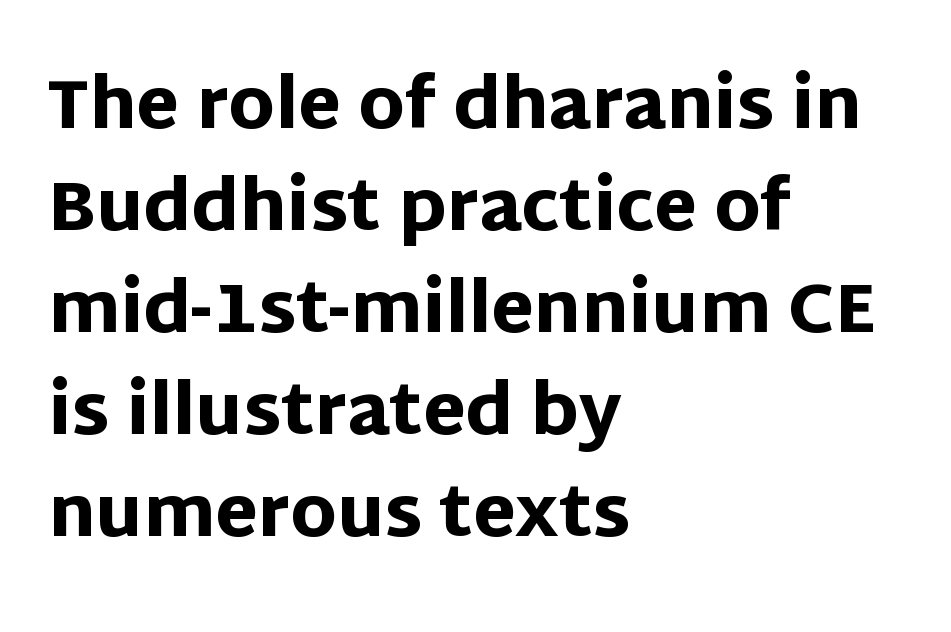
Compared with typical body copy, the letter spacing here is the same. Stroke terminals: plain, sans-serif. Look at the stroke-to-counter ratio: heavy, a bold. Posture: straight, roman, zero tilt.
